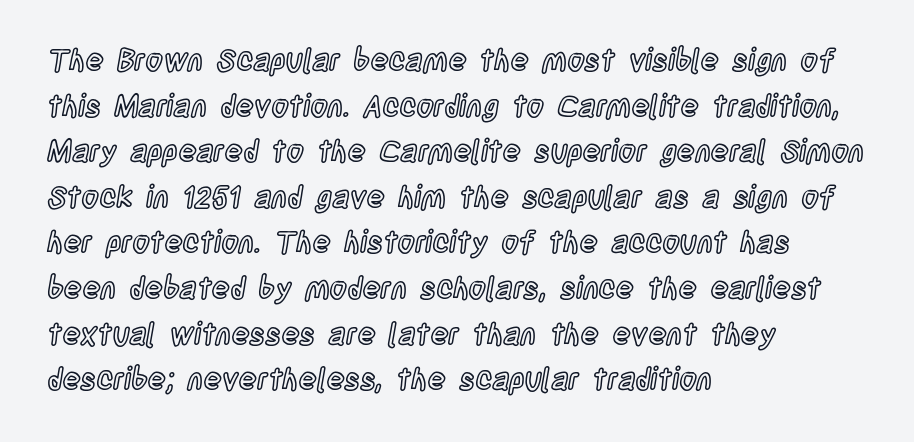
The image shows 30 px condensed type; set left-aligned, normal line spacing (1.52x), normal letter spacing, not underlined; a large x-height.
